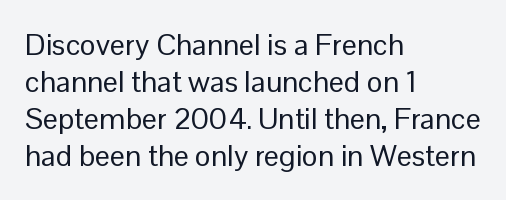
{"serif": "no", "italic": "no", "bold": "no", "weight": "regular", "width": "normal", "stroke_contrast": "low", "x_height": "medium", "monospaced": "no", "underline": "no", "align": "left", "line_spacing_ratio": 1.23, "letter_spacing": "normal", "letter_spacing_em": 0.0, "glyph_px": 30}
